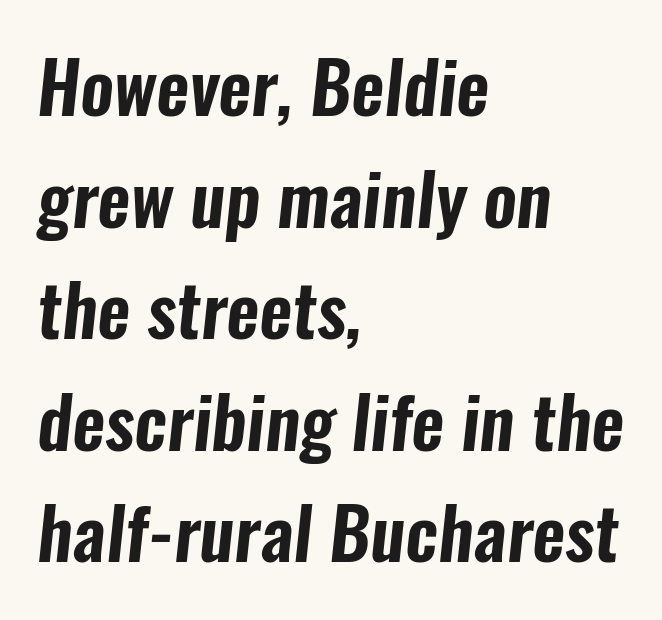
{"serif": "no", "width": "condensed", "stroke_contrast": "low", "x_height": "medium", "monospaced": "no", "underline": "no", "align": "left", "line_spacing": "normal", "line_spacing_ratio": 1.55, "letter_spacing": "normal", "letter_spacing_em": 0.0, "glyph_px": 72}
